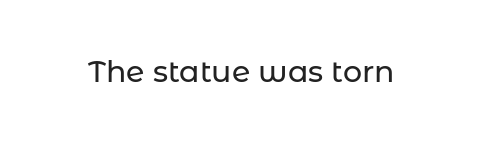
Q: Is the text italic (slanted)? A: No, it is upright.
Q: Is the typeface a serif or a sans-serif typeface? A: Sans-serif.
Q: Is the text underlined? A: No.
Q: Is the spacing between letters normal or unusually wide? A: Normal.
Q: Width (condensed, normal, or wide)? A: Normal.
Q: Stroke contrast? A: Low.
Q: x-height? A: Medium.
Q: Monospaced? A: No.
